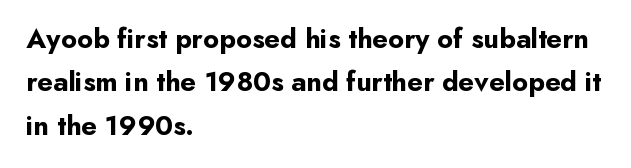
Q: Is the text bold? A: Yes.
Q: Is the text italic (slanted)? A: No, it is upright.
Q: Is the typeface a serif or a sans-serif typeface? A: Sans-serif.
Q: Is the text underlined? A: No.
Q: How is the paragraph aligned? A: Left-aligned.
Q: Is the spacing between letters normal or unusually wide? A: Normal.
Q: Is the spacing between lines tight, normal or loose? A: Normal.
Q: Width (condensed, normal, or wide)? A: Normal.
Q: Stroke contrast? A: Low.
Q: x-height? A: Small.
Q: Monospaced? A: No.
